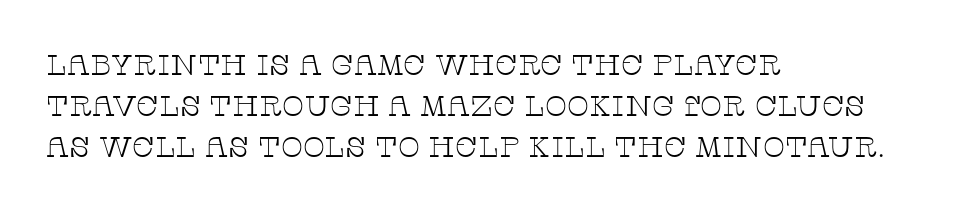
Q: Is the text bold? A: No.
Q: Is the text italic (slanted)? A: No, it is upright.
Q: Is the typeface a serif or a sans-serif typeface? A: Serif.
Q: Is the text underlined? A: No.
Q: How is the paragraph aligned? A: Left-aligned.
Q: Is the spacing between letters normal or unusually wide? A: Normal.
Q: Is the spacing between lines tight, normal or loose? A: Normal.
Q: Width (condensed, normal, or wide)? A: Wide.
Q: Stroke contrast? A: Low.
Q: x-height? A: Large.
Q: Monospaced? A: No.
